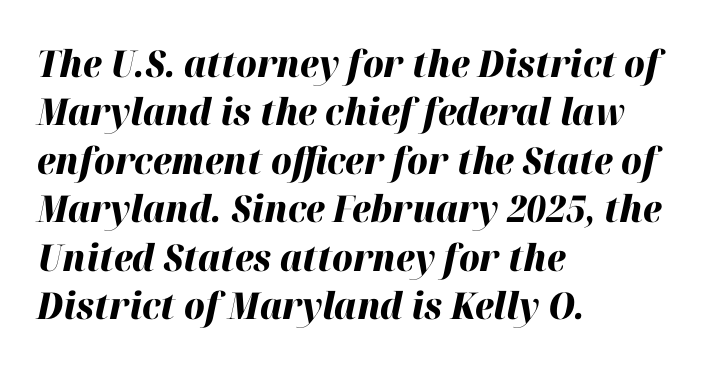
The rendering uses natural spacing where letterforms have individual widths. Reading down the block, your eye returns to a fixed left position each line. The letters are slanted; this is an italic face. Students, observe: this is what conventionally led text looks like. Descenders are the only things crossing below the line.
